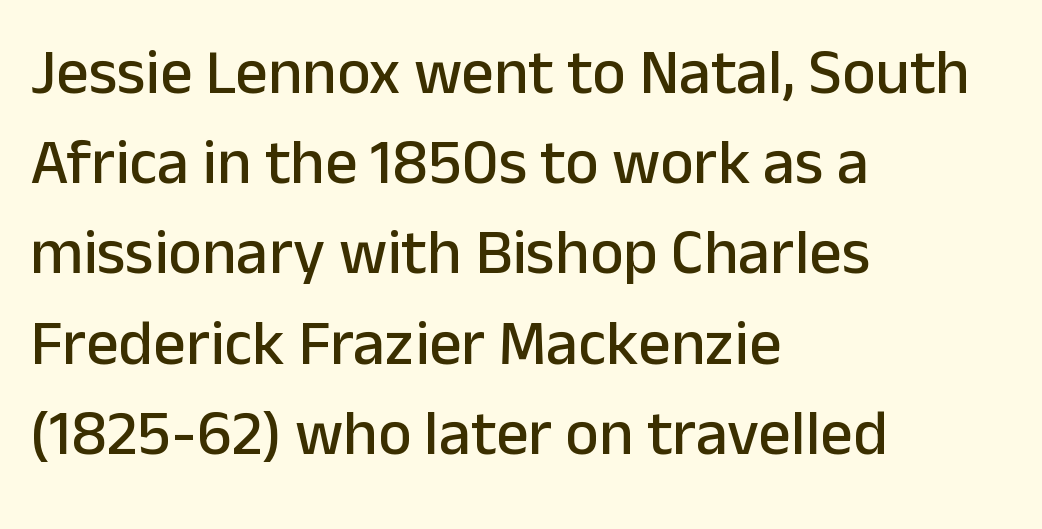
{"serif": "no", "italic": "no", "width": "normal", "stroke_contrast": "low", "x_height": "medium", "monospaced": "no", "underline": "no", "align": "left", "line_spacing": "normal", "line_spacing_ratio": 1.41, "letter_spacing": "normal", "letter_spacing_em": 0.0, "glyph_px": 64}
